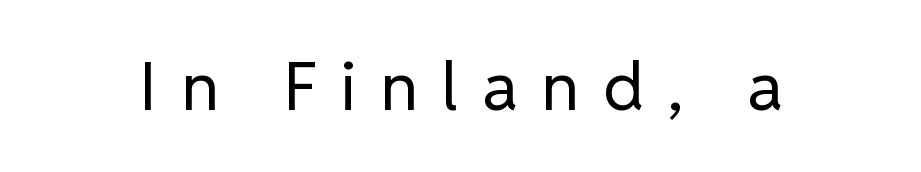
The image shows 67 px regular-weight sans-serif type, upright; set unusually wide letter spacing (+0.36 em), not underlined; low stroke contrast and a medium x-height.
